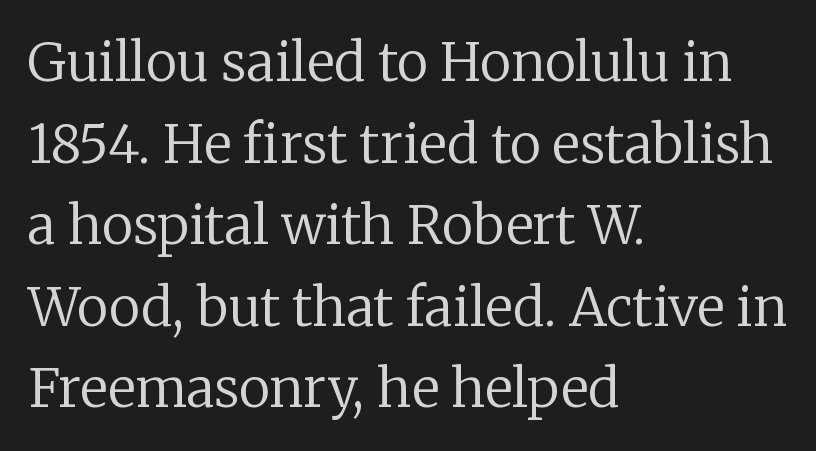
{"serif": "yes", "italic": "no", "bold": "no", "weight": "regular", "width": "normal", "stroke_contrast": "low", "x_height": "medium", "monospaced": "no", "underline": "no", "align": "left", "line_spacing": "normal", "line_spacing_ratio": 1.54, "letter_spacing": "normal", "letter_spacing_em": 0.0, "glyph_px": 53}
